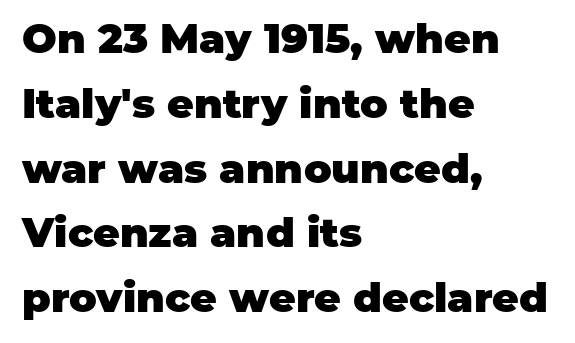
{"serif": "no", "italic": "no", "bold": "yes", "weight": "heavy", "width": "normal", "stroke_contrast": "low", "x_height": "large", "monospaced": "no", "underline": "no", "align": "left", "line_spacing": "normal", "line_spacing_ratio": 1.58, "letter_spacing": "normal", "letter_spacing_em": 0.0, "glyph_px": 41}
